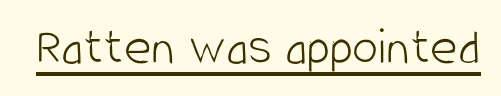
Q: Is the text bold? A: No.
Q: Is the text italic (slanted)? A: No, it is upright.
Q: Is the typeface a serif or a sans-serif typeface? A: Sans-serif.
Q: Is the text underlined? A: Yes.
Q: Is the spacing between letters normal or unusually wide? A: Normal.
Q: Width (condensed, normal, or wide)? A: Condensed.
Q: Stroke contrast? A: Low.
Q: x-height? A: Large.
Q: Monospaced? A: No.
